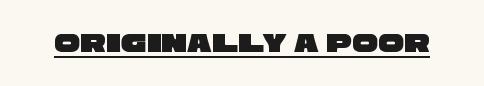
Proportional: the letters do not fall into vertical columns. You could call the tracking neutral — neither tight nor loose. The rendering shows plain stroke endings on the letterforms — a sans-serif design. Caption: lettering with a line underneath.
